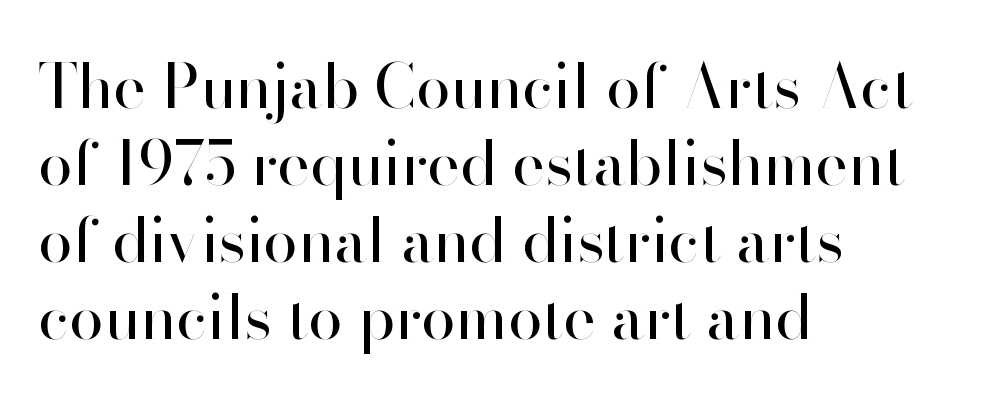
{"serif": "no", "italic": "no", "bold": "no", "weight": "regular", "width": "normal", "stroke_contrast": "high", "x_height": "small", "monospaced": "no", "underline": "no", "align": "left", "line_spacing_ratio": 1.24, "letter_spacing": "normal", "letter_spacing_em": 0.0, "glyph_px": 62}
